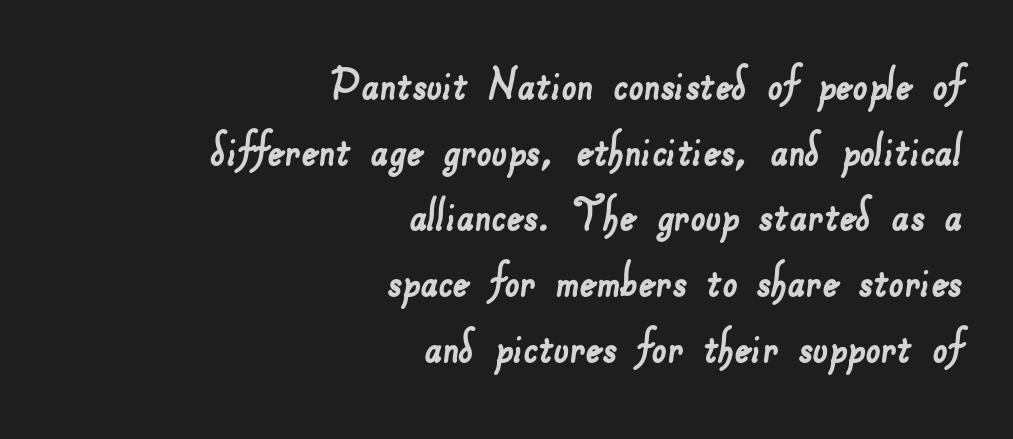
Q: Is the typeface a serif or a sans-serif typeface? A: Sans-serif.
Q: Is the text underlined? A: No.
Q: How is the paragraph aligned? A: Right-aligned.
Q: Is the spacing between letters normal or unusually wide? A: Normal.
Q: Width (condensed, normal, or wide)? A: Normal.
Q: Stroke contrast? A: Low.
Q: x-height? A: Small.
Q: Monospaced? A: No.
